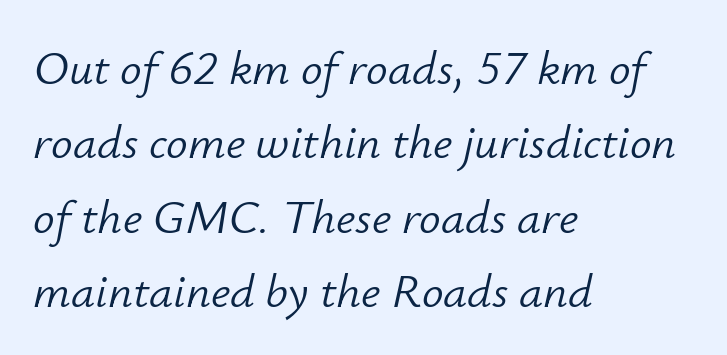
{"italic": "yes", "lean": "right", "slant_degrees": 12, "bold": "no", "weight": "light", "width": "normal", "stroke_contrast": "low", "x_height": "small", "monospaced": "no", "underline": "no", "align": "left", "line_spacing": "normal", "line_spacing_ratio": 1.55, "letter_spacing": "normal", "letter_spacing_em": 0.0, "glyph_px": 48}
